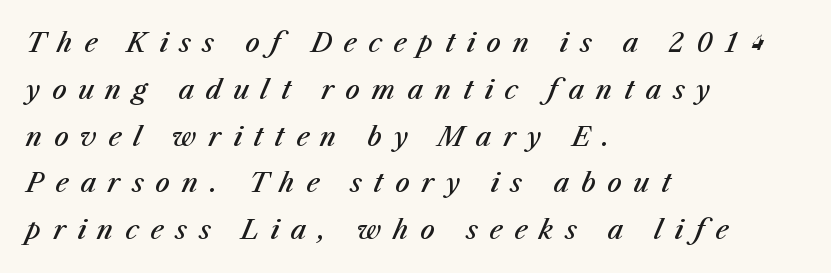
{"italic": "yes", "lean": "right", "slant_degrees": 23, "bold": "semi", "underline": "no", "align": "left", "line_spacing_ratio": 1.8, "letter_spacing": "wide", "letter_spacing_em": 0.45, "glyph_px": 26}
